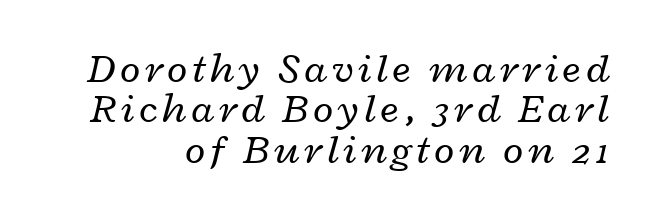
The vertical gap from one line to the next is small. Looks like regular typesetting: each glyph gets only the width it needs. You can tell it's italic because the verticals aren't actually vertical. Any mark beneath the type? The region is blank.
